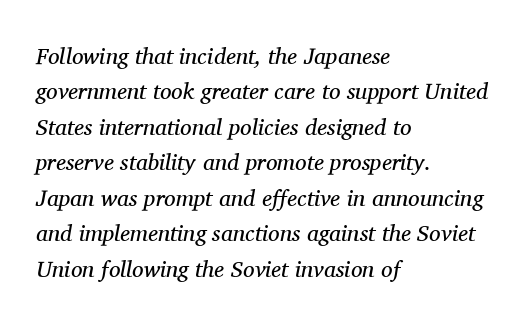
{"italic": "yes", "lean": "right", "slant_degrees": 11, "bold": "no", "underline": "no", "align": "left", "line_spacing": "normal", "line_spacing_ratio": 1.54, "letter_spacing": "normal", "letter_spacing_em": 0.0, "glyph_px": 23}
